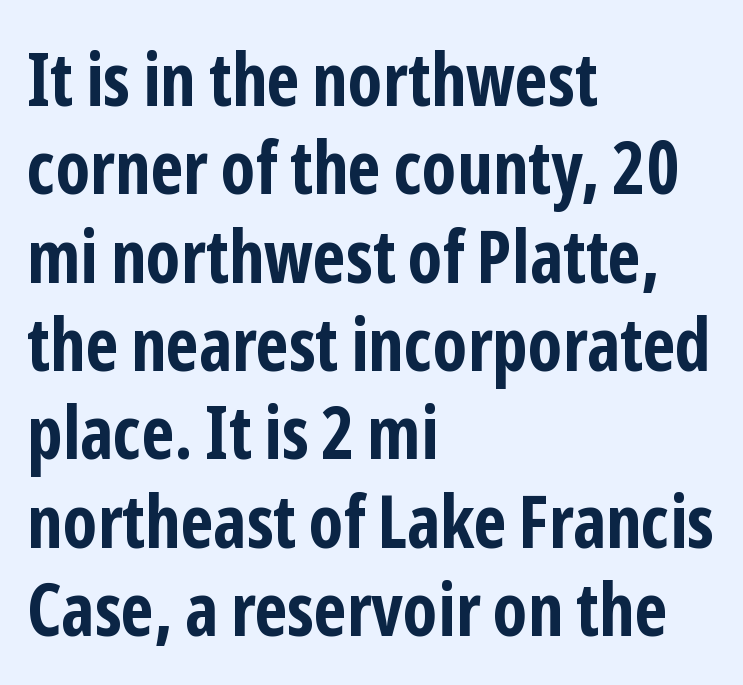
Grotesque or geometric, the face here clearly has no serifs. Posture: vertical. Strokes here are thick enough to call this a true bold. Clear beneath every line of the passage. You could not count columns in this text — the font is proportionally spaced. A student would call this left alignment; a typographer would say flush left, rag right.
